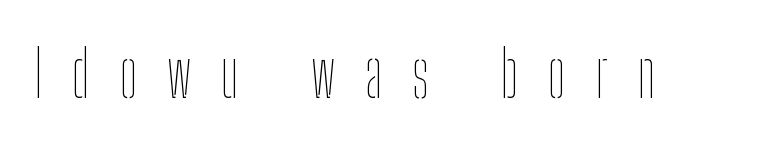
The face used here is proportionally spaced, like ordinary book or web type. Posture: upright roman. On a weight scale, this lands at 450 or below. There is plenty of visible air inserted between adjacent glyphs. The space directly below the letters is spotless.
